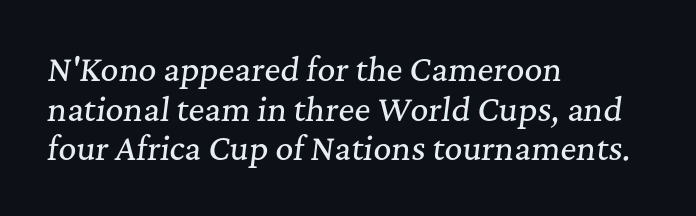
{"serif": "yes", "italic": "yes", "lean": "right", "slant_degrees": 7, "width": "normal", "stroke_contrast": "medium", "x_height": "medium", "monospaced": "no", "underline": "no", "align": "left", "line_spacing": "normal", "line_spacing_ratio": 1.28, "letter_spacing": "normal", "letter_spacing_em": 0.0, "glyph_px": 31}
